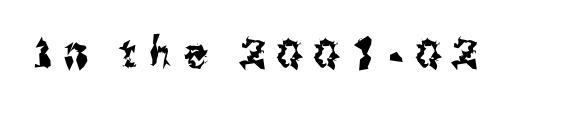
Q: Is the text italic (slanted)? A: No, it is upright.
Q: Is the typeface a serif or a sans-serif typeface? A: Sans-serif.
Q: Is the text underlined? A: No.
Q: Is the spacing between letters normal or unusually wide? A: Unusually wide.
Q: Width (condensed, normal, or wide)? A: Condensed.
Q: Stroke contrast? A: Medium.
Q: x-height? A: Medium.
Q: Monospaced? A: No.
